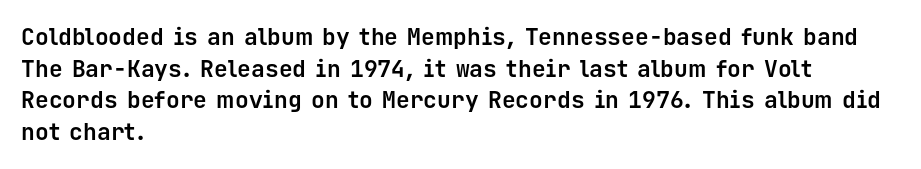
{"italic": "no", "bold": "yes", "underline": "no", "align": "left", "line_spacing": "normal", "line_spacing_ratio": 1.38, "letter_spacing": "normal", "letter_spacing_em": 0.0, "glyph_px": 23}
